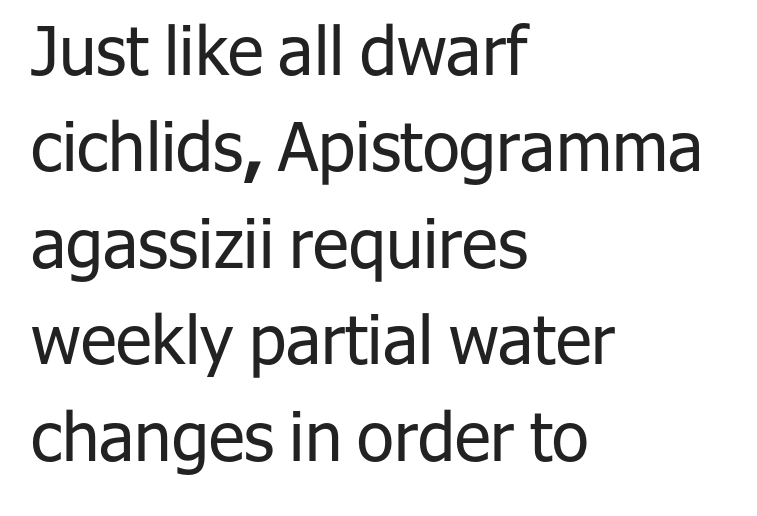
{"serif": "no", "italic": "no", "bold": "no", "weight": "regular", "width": "normal", "stroke_contrast": "low", "x_height": "medium", "monospaced": "no", "underline": "no", "align": "left", "line_spacing": "normal", "line_spacing_ratio": 1.44, "letter_spacing": "normal", "letter_spacing_em": 0.0, "glyph_px": 67}
